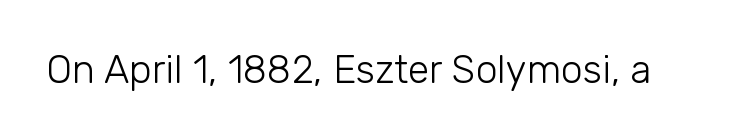
{"serif": "no", "italic": "no", "bold": "no", "weight": "light", "width": "normal", "stroke_contrast": "low", "x_height": "medium", "monospaced": "no", "underline": "no", "letter_spacing": "normal", "letter_spacing_em": 0.0, "glyph_px": 39}
